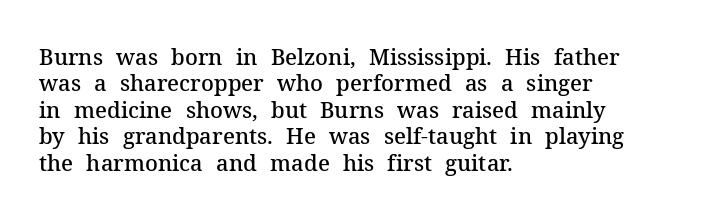
Q: Is the text bold? A: Semi-bold.
Q: Is the text italic (slanted)? A: No, it is upright.
Q: Is the text underlined? A: No.
Q: How is the paragraph aligned? A: Left-aligned.
Q: Is the spacing between letters normal or unusually wide? A: Normal.
